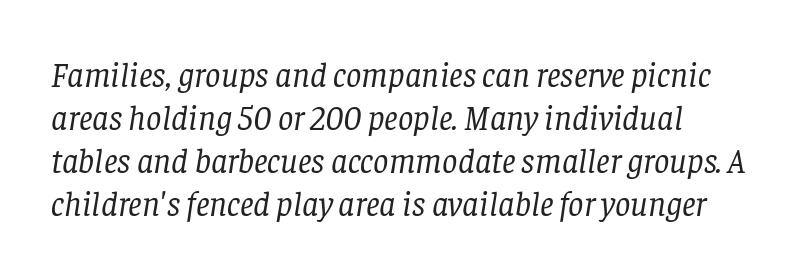
Q: Is the text bold? A: No.
Q: Is the text italic (slanted)? A: Yes, it leans right by about 8 degrees.
Q: Is the typeface a serif or a sans-serif typeface? A: Serif.
Q: Is the text underlined? A: No.
Q: Is the spacing between letters normal or unusually wide? A: Normal.
Q: Is the spacing between lines tight, normal or loose? A: Normal.
Q: Width (condensed, normal, or wide)? A: Normal.
Q: Stroke contrast? A: Low.
Q: x-height? A: Large.
Q: Monospaced? A: No.
